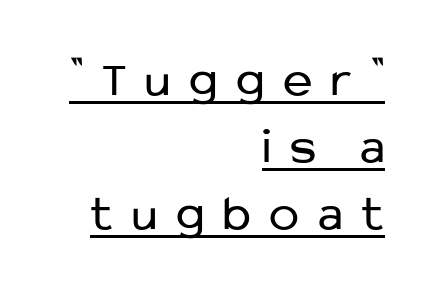
The image shows 50 px regular-weight sans-serif type, upright; set right-aligned, normal line spacing (1.34x), unusually wide letter spacing (+0.38 em), underlined; low stroke contrast and a medium x-height.
